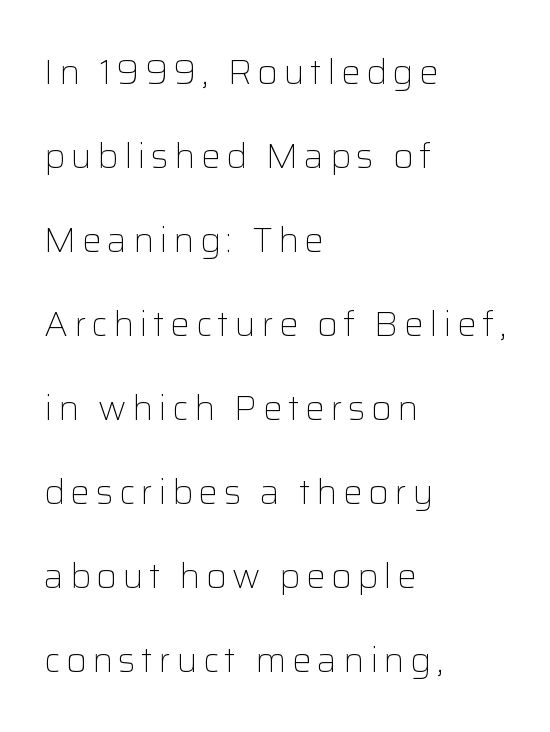
The image shows 35 px light sans-serif type, upright; set left-aligned, loose line spacing (2.4x), not underlined; low stroke contrast and a medium x-height.
